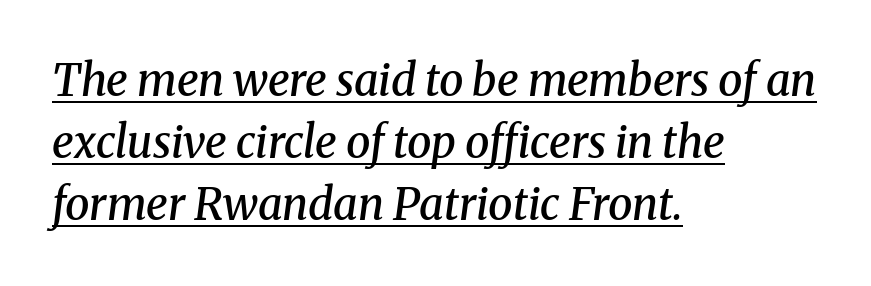
The image shows 44 px semibold serif type, italic (leaning right); set left-aligned, normal line spacing (1.41x), normal letter spacing, underlined; medium stroke contrast and a medium x-height.
